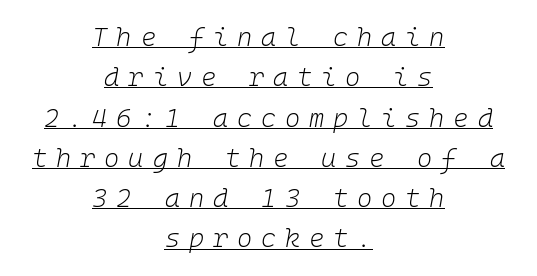
Q: Is the text bold? A: No.
Q: Is the text italic (slanted)? A: Yes, it leans right by about 10 degrees.
Q: Is the text underlined? A: Yes.
Q: How is the paragraph aligned? A: Centered.
Q: Is the spacing between letters normal or unusually wide? A: Unusually wide.
Q: Is the spacing between lines tight, normal or loose? A: Normal.
